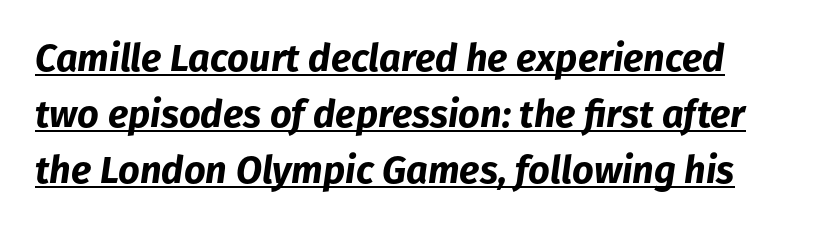
A baseline rule has been typeset under these characters. Each glyph is drawn with heavy, bold strokes. Regarding leading, the lines here are spaced in the standard way. These lines were composed using italics. Think of a printed novel: that variable character pitch is what you see here.
